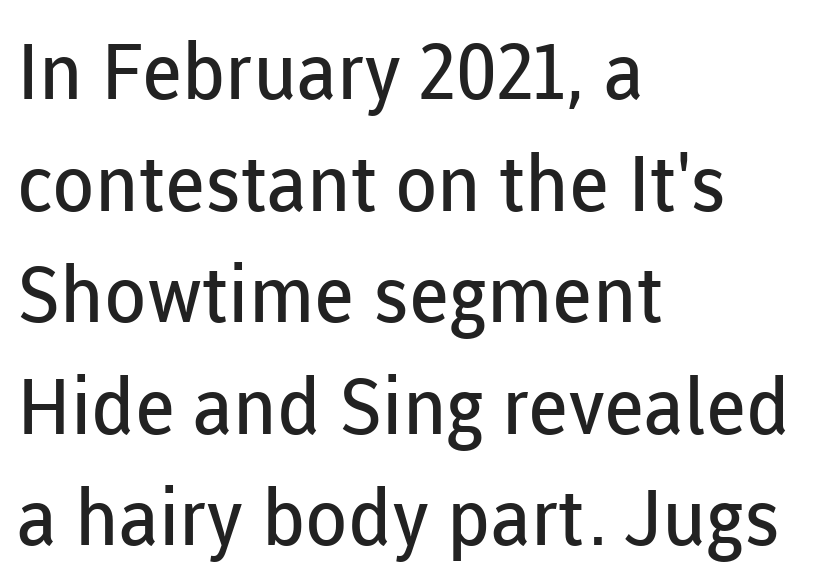
Q: Is the text bold? A: No.
Q: Is the text italic (slanted)? A: No, it is upright.
Q: Is the typeface a serif or a sans-serif typeface? A: Sans-serif.
Q: Is the text underlined? A: No.
Q: How is the paragraph aligned? A: Left-aligned.
Q: Is the spacing between letters normal or unusually wide? A: Normal.
Q: Is the spacing between lines tight, normal or loose? A: Normal.
Q: Width (condensed, normal, or wide)? A: Normal.
Q: Stroke contrast? A: Low.
Q: x-height? A: Medium.
Q: Monospaced? A: No.
